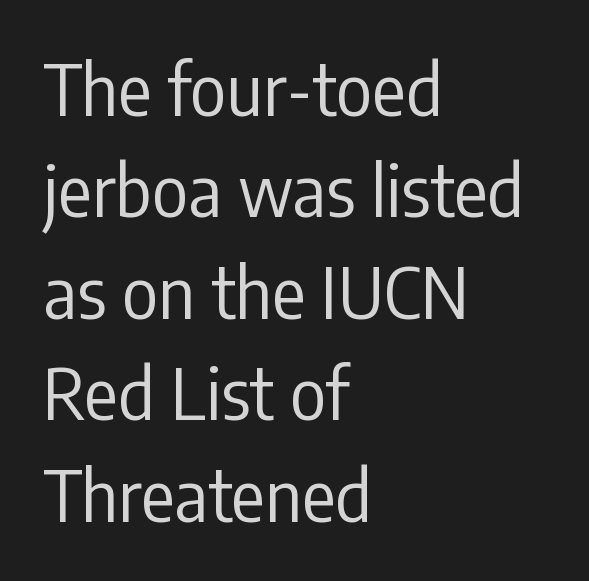
The passage shown is typed in a proportional face where columns would drift. The type sits square on the baseline with zero lean. The line-height multiplier appears to be the usual default. Nobody touched the tracking dial on this one. The area under the type is left untouched. The typesetting does not lean heavy: it is not bold.
